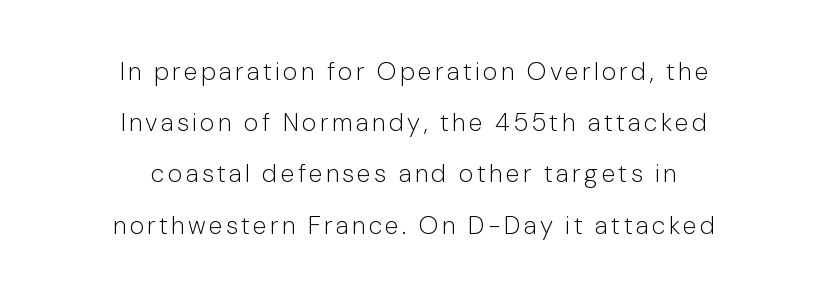
{"italic": "no", "bold": "no", "underline": "no", "align": "center", "line_spacing": "loose", "line_spacing_ratio": 2.05, "glyph_px": 25}
